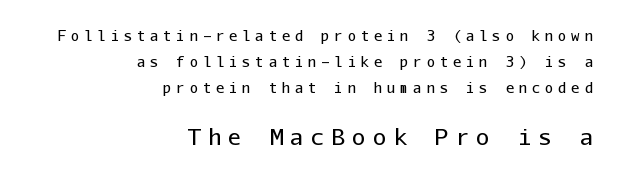
The image shows 22 px text type, upright; set right-aligned, line spacing 1.86x, unusually wide letter spacing (+0.34 em), not underlined; the second (bottom) block is 1.57x larger.
